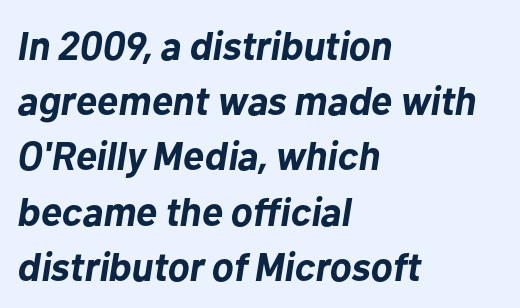
{"italic": "yes", "lean": "right", "slant_degrees": 10, "bold": "yes", "weight": "bold", "width": "normal", "stroke_contrast": "low", "x_height": "medium", "monospaced": "no", "underline": "no", "align": "left", "line_spacing": "normal", "line_spacing_ratio": 1.38, "letter_spacing": "normal", "letter_spacing_em": 0.0, "glyph_px": 40}
